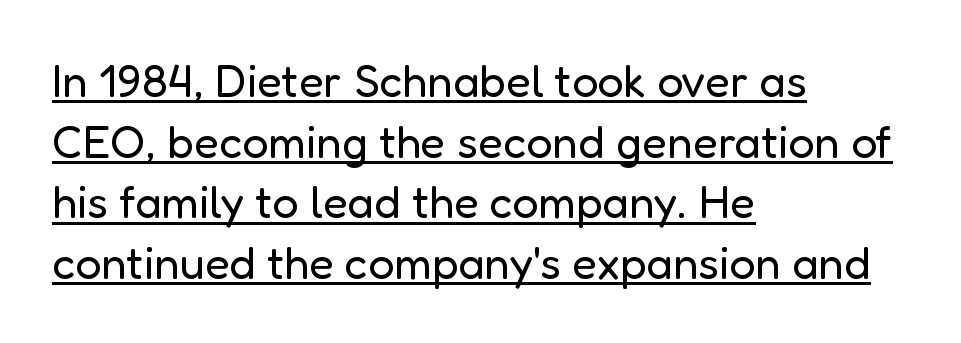
The space between consecutive lines is moderate. Each letter's strokes conclude bluntly, with no projecting serifs. When letters stand straight like this, we call the style roman or upright. The ragged edge is on the right, which tells us the setting is flush left. This is not heavy type; no bold has been used.
